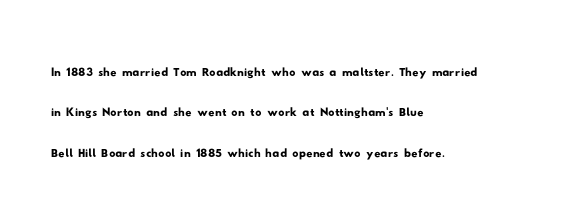
{"serif": "no", "width": "wide", "stroke_contrast": "low", "x_height": "small", "monospaced": "no", "underline": "no", "align": "left", "line_spacing": "normal", "line_spacing_ratio": 1.3, "letter_spacing": "normal", "letter_spacing_em": 0.0, "glyph_px": 31}
